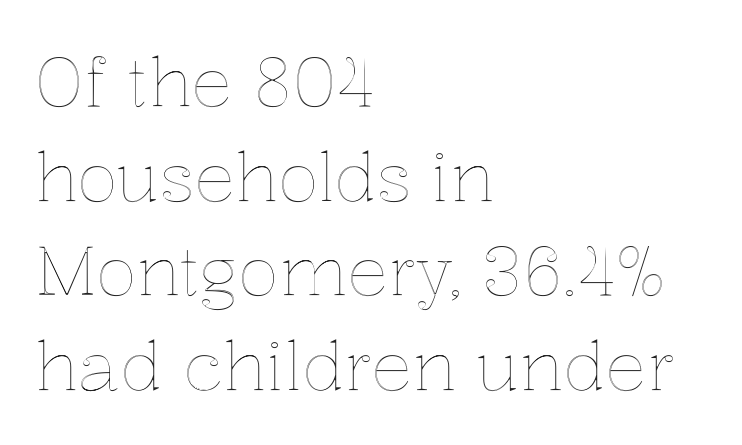
Q: Is the text italic (slanted)? A: No, it is upright.
Q: Is the text underlined? A: No.
Q: How is the paragraph aligned? A: Left-aligned.
Q: Is the spacing between letters normal or unusually wide? A: Normal.
Q: Is the spacing between lines tight, normal or loose? A: Normal.
Q: Width (condensed, normal, or wide)? A: Normal.
Q: x-height? A: Medium.
Q: Monospaced? A: No.
